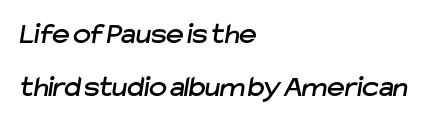
This rendering leaves character spacing at its baseline value. Descenders are the only things crossing below the line. Where is the straight margin? On the left. Each letter keeps its own natural width here, so spacing adapts to shape.
